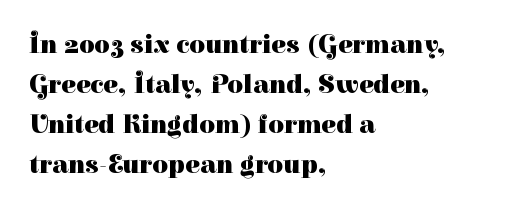
The image shows 27 px bold type, upright; set left-aligned, normal line spacing (1.48x), normal letter spacing, not underlined.
